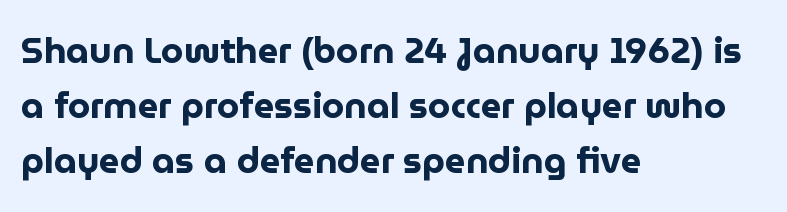
The type sits square on the baseline with zero lean. Does the leading feel generous? No, just average. Typesetter's note: full bold, strokes at maximum text heaviness. Note: no serifs on the glyphs.
